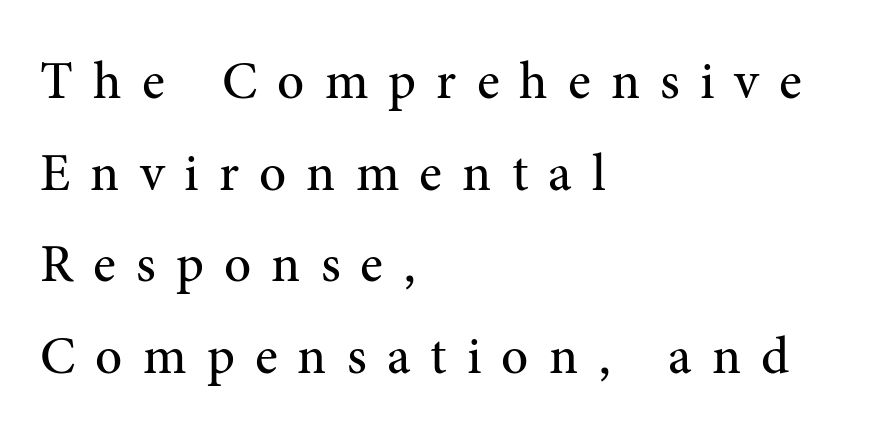
{"serif": "yes", "italic": "no", "bold": "no", "weight": "regular", "width": "normal", "stroke_contrast": "medium", "x_height": "medium", "monospaced": "no", "underline": "no", "align": "left", "line_spacing_ratio": 1.73, "letter_spacing": "wide", "letter_spacing_em": 0.38, "glyph_px": 53}
